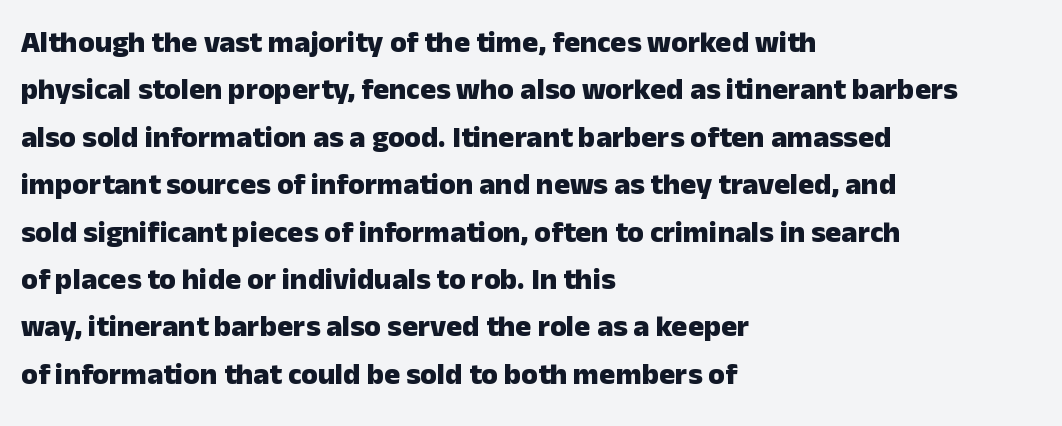
The image shows 30 px heavy sans-serif type, upright; set left-aligned, normal line spacing (1.58x), normal letter spacing, not underlined; low stroke contrast and a medium x-height.
